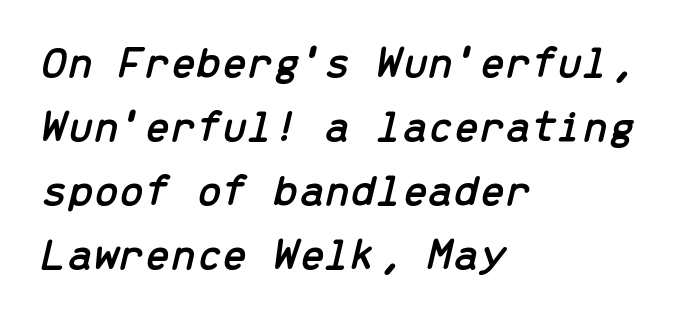
Do the characters align in a grid? Yes, the font is monospaced. The text carries the slant typical of an italic or oblique font. The text block is weighted toward the left margin, trailing off unevenly rightward. No extra tracking has been applied to these lines. The lines sit at an ordinary, default distance from one another.
